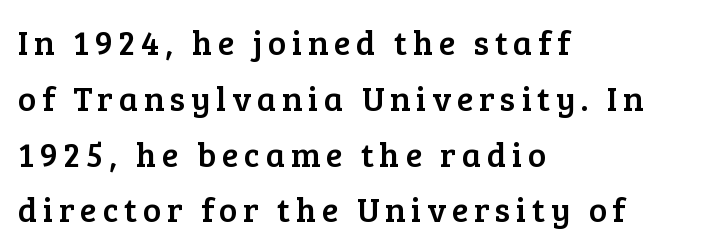
{"serif": "yes", "italic": "no", "width": "normal", "stroke_contrast": "low", "x_height": "medium", "monospaced": "no", "underline": "no", "align": "left", "line_spacing": "normal", "line_spacing_ratio": 1.64, "glyph_px": 34}
